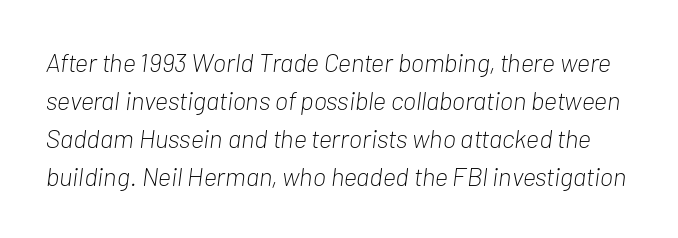
Q: Is the text bold? A: No.
Q: Is the text italic (slanted)? A: Yes, it leans right by about 7 degrees.
Q: Is the text underlined? A: No.
Q: Is the spacing between letters normal or unusually wide? A: Normal.
Q: Is the spacing between lines tight, normal or loose? A: Normal.
